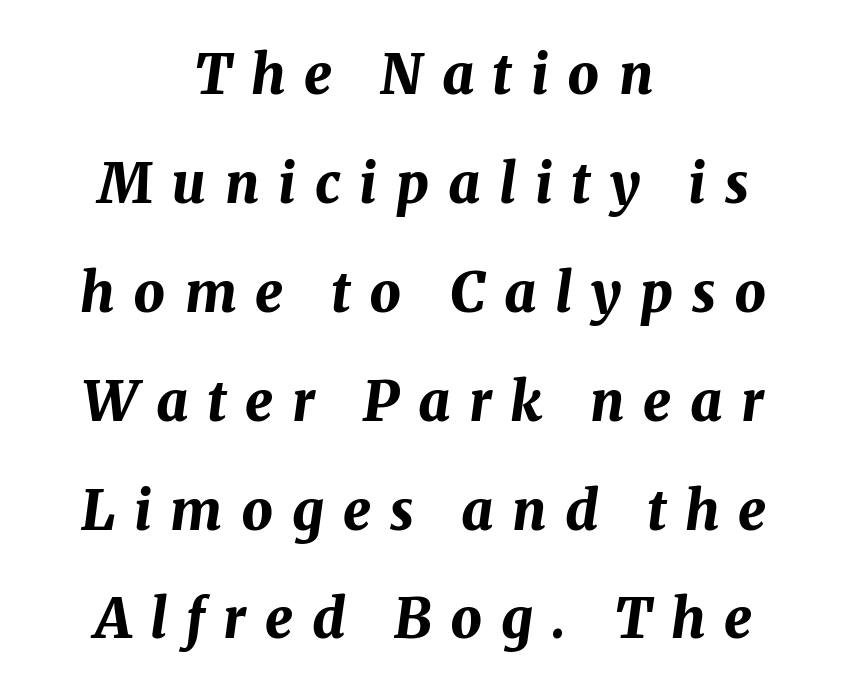
Short and long lines alike share a common midpoint. These lines carry a lot of weight — the face is fully bold. Each letter keeps its own natural width here, so spacing adapts to shape. Whoever set this chose breathing room over compactness in the vertical rhythm.
